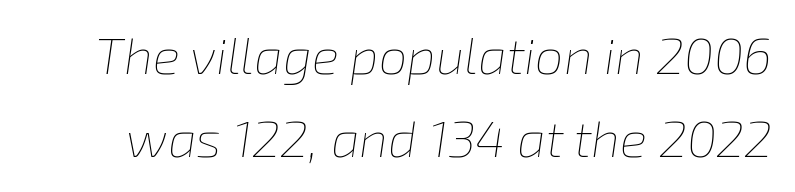
{"italic": "yes", "lean": "right", "slant_degrees": 8, "bold": "no", "weight": "thin", "width": "normal", "stroke_contrast": "low", "x_height": "medium", "monospaced": "no", "underline": "no", "line_spacing": "normal", "line_spacing_ratio": 1.63, "letter_spacing": "normal", "letter_spacing_em": 0.0, "glyph_px": 51}
